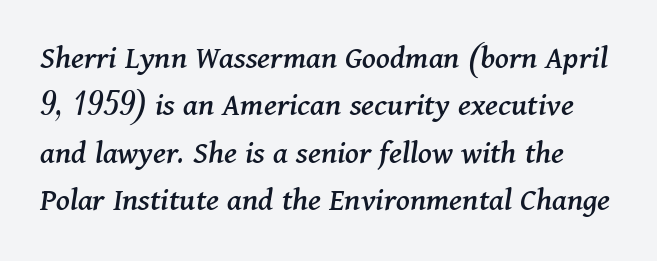
The image shows 34 px serif type, italic (leaning right); set normal line spacing (1.39x), normal letter spacing, not underlined; medium stroke contrast and a medium x-height.
